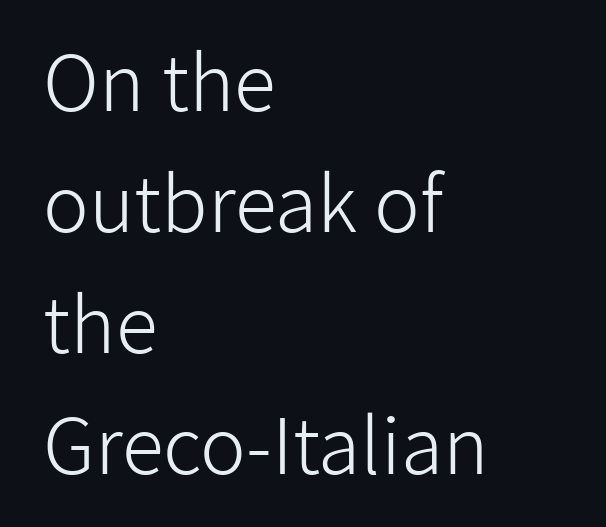
The image shows 77 px light sans-serif type, upright; set left-aligned, normal line spacing (1.57x), normal letter spacing, not underlined; low stroke contrast and a medium x-height.
